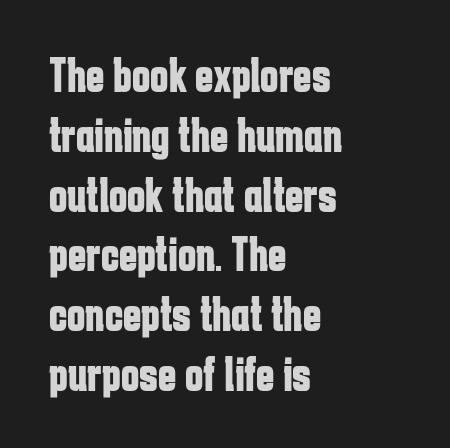
Beneath every word, the page is bare. The line texture is even and compact thanks to regular tracking. A student would call this left alignment; a typographer would say flush left, rag right. These lines are rendered in a variable-pitch font.
